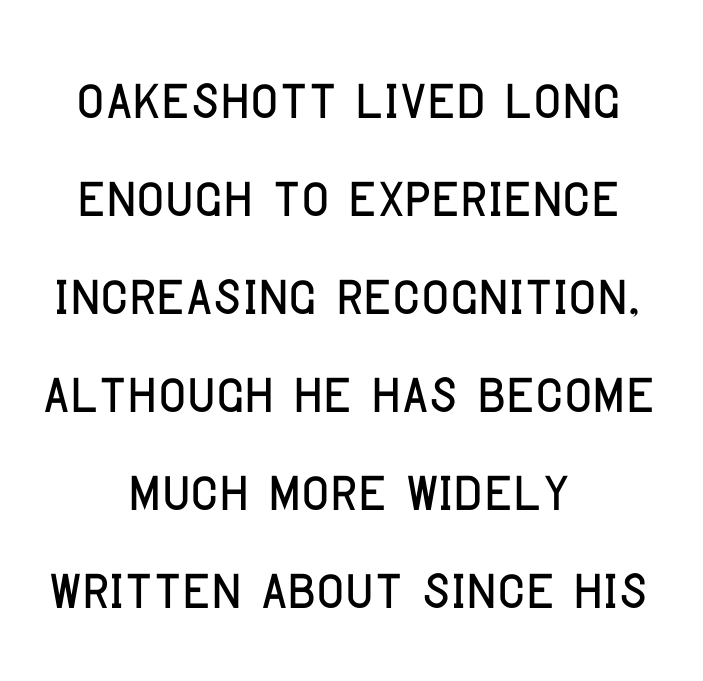
{"serif": "no", "italic": "no", "width": "condensed", "stroke_contrast": "low", "x_height": "large", "monospaced": "no", "underline": "no", "align": "center", "line_spacing": "normal", "line_spacing_ratio": 1.29, "letter_spacing": "normal", "letter_spacing_em": 0.0, "glyph_px": 76}
